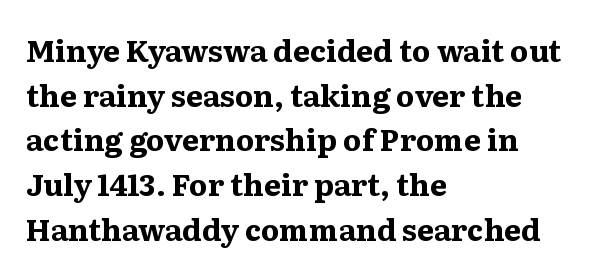
{"serif": "yes", "italic": "no", "bold": "yes", "weight": "bold", "width": "wide", "stroke_contrast": "medium", "x_height": "medium", "monospaced": "no", "underline": "no", "align": "left", "line_spacing": "normal", "line_spacing_ratio": 1.49, "letter_spacing": "normal", "letter_spacing_em": 0.0, "glyph_px": 30}
